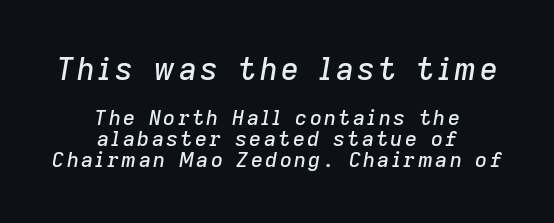
{"italic": "yes", "lean": "right", "slant_degrees": 9, "width": "normal", "stroke_contrast": "low", "x_height": "medium", "monospaced": "no", "underline": "no", "align": "center", "line_spacing": "tight", "line_spacing_ratio": 0.99, "larger_block": "first", "size_ratio": 1.48, "glyph_px": 31}
